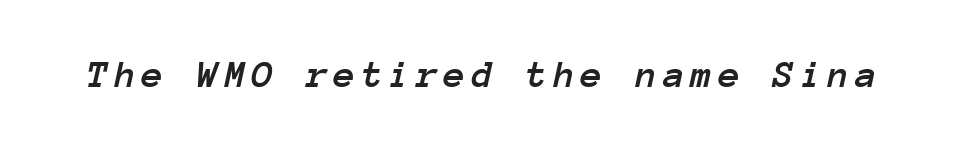
Here the designer chose a console-style face with uniform glyph widths. Is the type slanted? Yes — the strokes lean at a clear angle. The zone under the glyphs is completely vacant.
